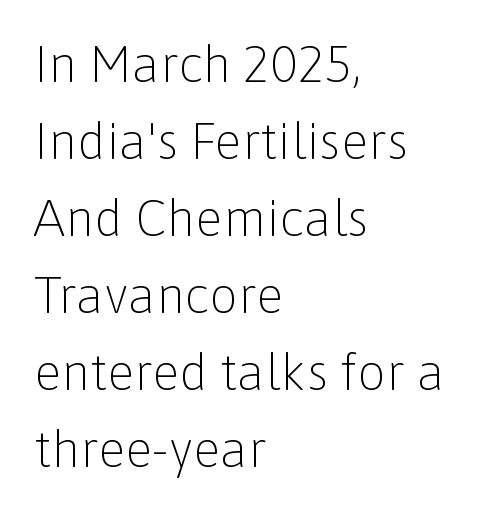
Q: Is the text bold? A: No.
Q: Is the text italic (slanted)? A: No, it is upright.
Q: Is the typeface a serif or a sans-serif typeface? A: Sans-serif.
Q: Is the text underlined? A: No.
Q: How is the paragraph aligned? A: Left-aligned.
Q: Is the spacing between letters normal or unusually wide? A: Normal.
Q: Is the spacing between lines tight, normal or loose? A: Normal.
Q: Width (condensed, normal, or wide)? A: Normal.
Q: Stroke contrast? A: Low.
Q: x-height? A: Medium.
Q: Monospaced? A: No.
